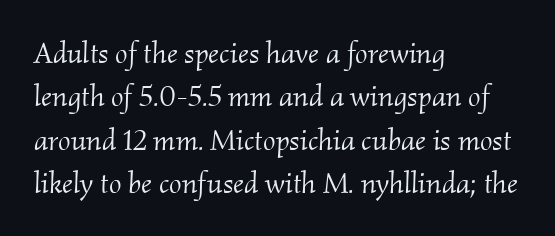
The image shows 30 px light serif type, italic (leaning right); set left-aligned, normal line spacing (1.45x), normal letter spacing, not underlined; medium stroke contrast and a small x-height.
